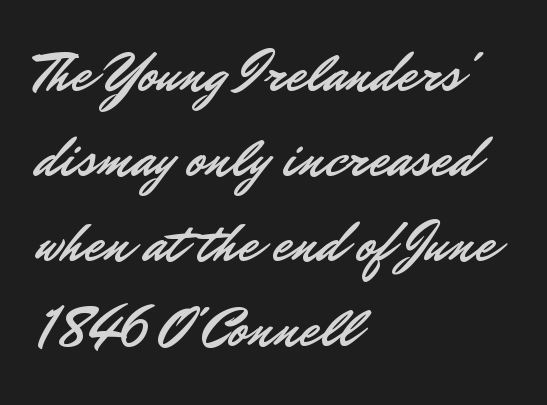
{"serif": "no", "width": "normal", "stroke_contrast": "low", "x_height": "small", "monospaced": "no", "underline": "no", "align": "left", "line_spacing": "normal", "line_spacing_ratio": 1.52, "letter_spacing": "normal", "letter_spacing_em": 0.0, "glyph_px": 56}
